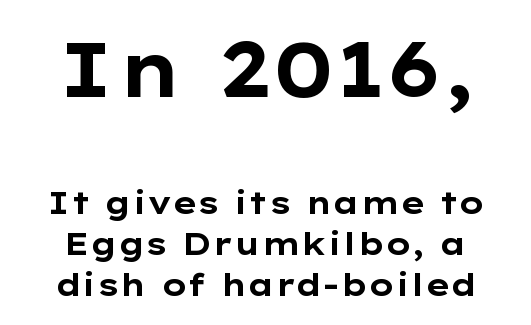
Is this a fixed-width face? No — the glyphs have proportional, varying widths. A bare baseline throughout the passage. Notice how the stems are strictly vertical — no italics here. In terms of letterspacing, this is plain default setting. Visually, the top section dominates because its glyphs are scaled up.
